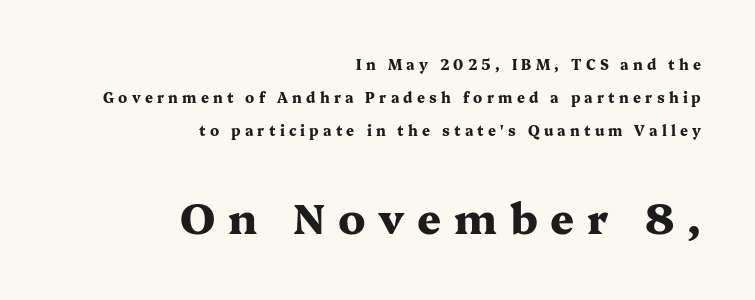
Q: Is the text bold? A: Yes.
Q: Is the text italic (slanted)? A: No, it is upright.
Q: Is the typeface a serif or a sans-serif typeface? A: Serif.
Q: Is the text underlined? A: No.
Q: How is the paragraph aligned? A: Right-aligned.
Q: Is the spacing between letters normal or unusually wide? A: Unusually wide.
Q: Is the spacing between lines tight, normal or loose? A: Loose.
Q: Which block of text is set in a larger size, the first (top) or the second (bottom)? A: The second (bottom) one.
Q: Width (condensed, normal, or wide)? A: Wide.
Q: Stroke contrast? A: Medium.
Q: x-height? A: Medium.
Q: Monospaced? A: No.
